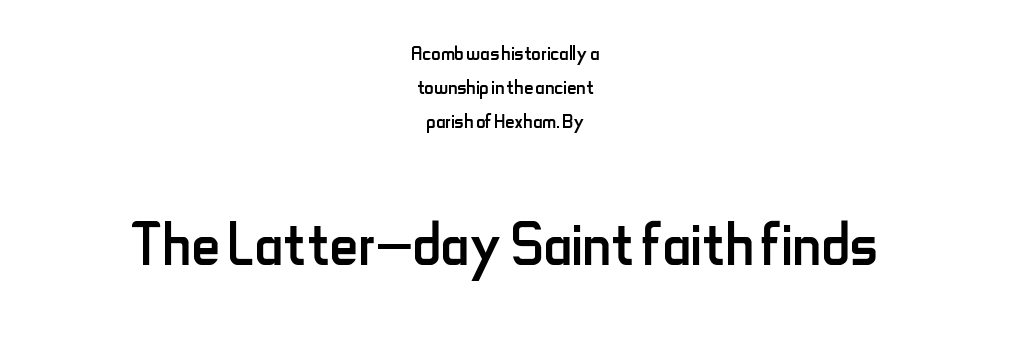
Q: Is the text bold? A: No.
Q: Is the text italic (slanted)? A: No, it is upright.
Q: Is the typeface a serif or a sans-serif typeface? A: Sans-serif.
Q: Is the text underlined? A: No.
Q: How is the paragraph aligned? A: Centered.
Q: Is the spacing between letters normal or unusually wide? A: Normal.
Q: Is the spacing between lines tight, normal or loose? A: Normal.
Q: Which block of text is set in a larger size, the first (top) or the second (bottom)? A: The second (bottom) one.
Q: Width (condensed, normal, or wide)? A: Condensed.
Q: Stroke contrast? A: Low.
Q: x-height? A: Small.
Q: Monospaced? A: No.
